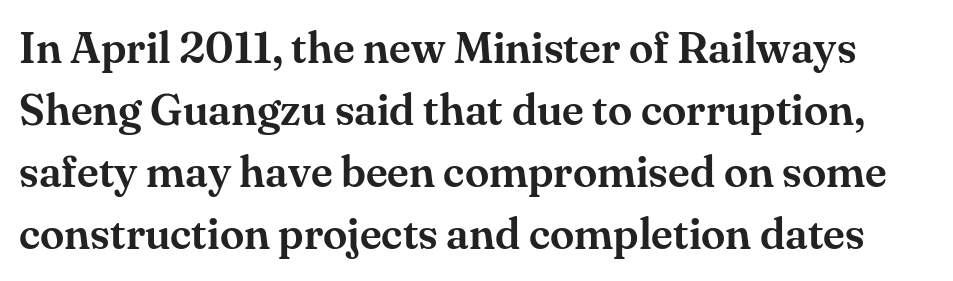
Q: Is the text italic (slanted)? A: No, it is upright.
Q: Is the typeface a serif or a sans-serif typeface? A: Serif.
Q: Is the text underlined? A: No.
Q: Is the spacing between letters normal or unusually wide? A: Normal.
Q: Is the spacing between lines tight, normal or loose? A: Normal.
Q: Width (condensed, normal, or wide)? A: Normal.
Q: Stroke contrast? A: Medium.
Q: x-height? A: Small.
Q: Monospaced? A: No.
